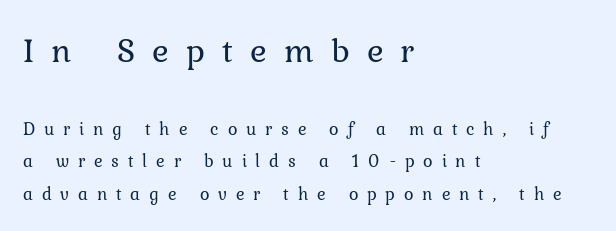
Q: Is the text bold? A: No.
Q: Is the text italic (slanted)? A: No, it is upright.
Q: Is the text underlined? A: No.
Q: How is the paragraph aligned? A: Left-aligned.
Q: Is the spacing between letters normal or unusually wide? A: Unusually wide.
Q: Which block of text is set in a larger size, the first (top) or the second (bottom)? A: The first (top) one.
Q: Width (condensed, normal, or wide)? A: Normal.
Q: Stroke contrast? A: Low.
Q: x-height? A: Medium.
Q: Monospaced? A: No.
